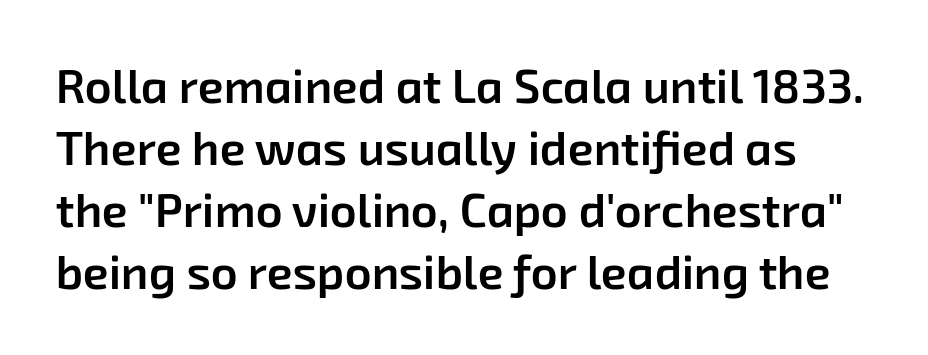
Regarding serifs, this sample does without them. Slightly chunky letters — semibold, I'd say, not full bold. Check the space under the baseline: it is left empty. Character widths vary here, with narrow letters taking less room than wide ones. Rows of type keep a routine distance in the vertical direction.
